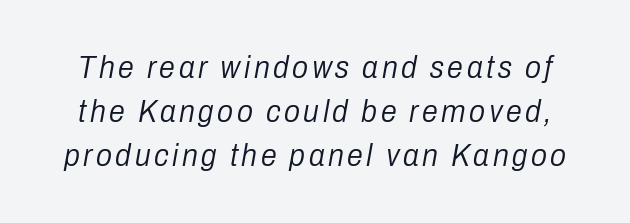
Q: Is the text bold? A: No.
Q: Is the text italic (slanted)? A: Yes, it leans right by about 10 degrees.
Q: Is the text underlined? A: No.
Q: Is the spacing between lines tight, normal or loose? A: Normal.
Q: Width (condensed, normal, or wide)? A: Condensed.
Q: Stroke contrast? A: Low.
Q: x-height? A: Medium.
Q: Monospaced? A: No.
